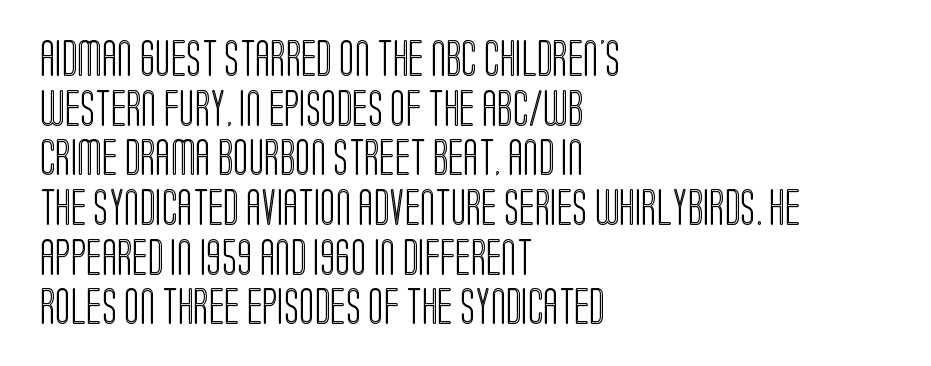
Descenders hang freely into open space. In terms of letterspacing, this is plain default setting. Each line starts at the same left margin while the right side varies. Looks like regular typesetting: each glyph gets only the width it needs.
